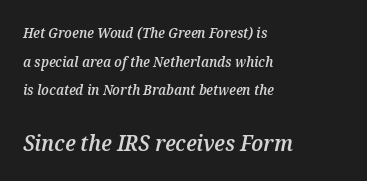
This sample uses an oblique cut, with every glyph tilted off the vertical. The space beneath each line is pristine and unruled. The compositor pushed each line to the left boundary. Baseline-to-baseline distance is far greater than the letter height.
